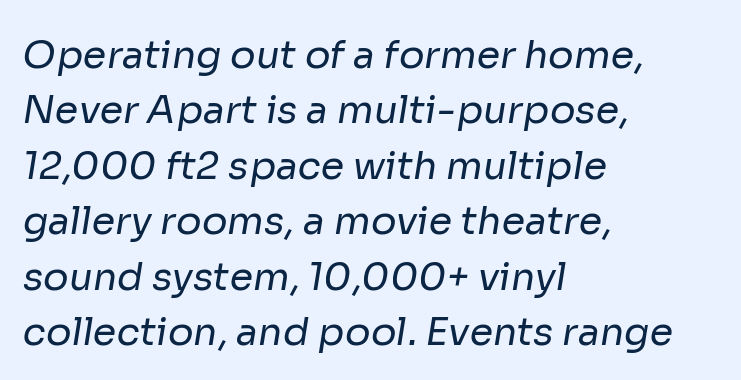
Q: Is the text bold? A: No.
Q: Is the typeface a serif or a sans-serif typeface? A: Sans-serif.
Q: Is the text underlined? A: No.
Q: How is the paragraph aligned? A: Left-aligned.
Q: Is the spacing between letters normal or unusually wide? A: Normal.
Q: Is the spacing between lines tight, normal or loose? A: Normal.
Q: Width (condensed, normal, or wide)? A: Normal.
Q: Stroke contrast? A: Low.
Q: x-height? A: Medium.
Q: Monospaced? A: No.
